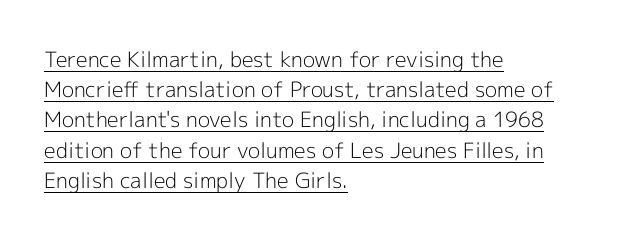
{"italic": "no", "bold": "no", "underline": "yes", "align": "left", "line_spacing": "normal", "line_spacing_ratio": 1.44, "letter_spacing": "normal", "letter_spacing_em": 0.0, "glyph_px": 21}
